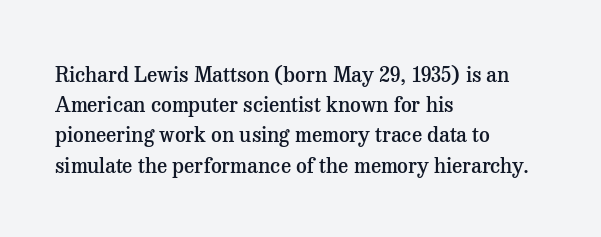
Q: Is the text bold? A: Semi-bold.
Q: Is the text italic (slanted)? A: No, it is upright.
Q: Is the text underlined? A: No.
Q: How is the paragraph aligned? A: Left-aligned.
Q: Is the spacing between letters normal or unusually wide? A: Normal.
Q: Is the spacing between lines tight, normal or loose? A: Normal.
